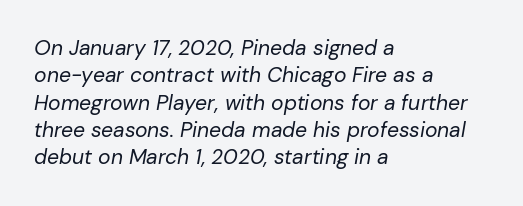
{"italic": "yes", "lean": "right", "slant_degrees": 10, "bold": "no", "underline": "no", "align": "left", "line_spacing": "normal", "line_spacing_ratio": 1.3, "letter_spacing": "normal", "letter_spacing_em": 0.0, "glyph_px": 21}
